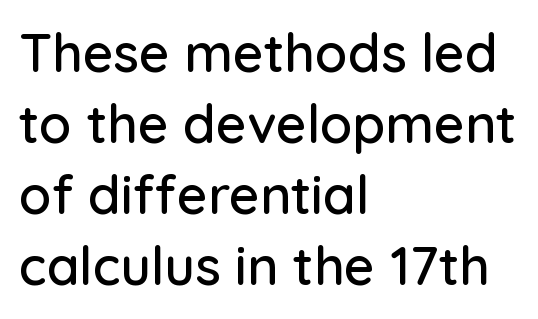
{"serif": "no", "italic": "no", "width": "normal", "stroke_contrast": "low", "x_height": "medium", "monospaced": "no", "underline": "no", "align": "left", "line_spacing": "normal", "line_spacing_ratio": 1.34, "letter_spacing": "normal", "letter_spacing_em": 0.0, "glyph_px": 53}
